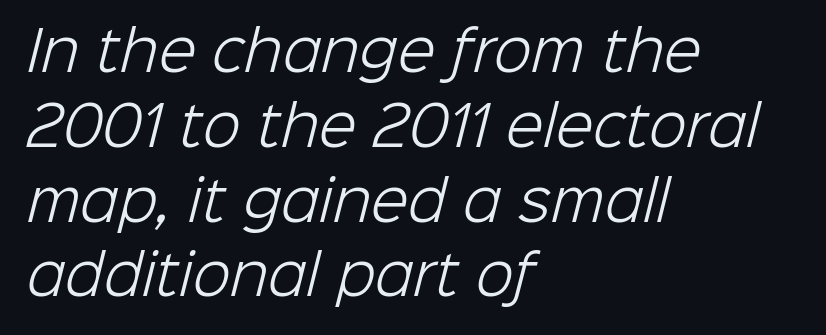
Q: Is the text bold? A: No.
Q: Is the typeface a serif or a sans-serif typeface? A: Sans-serif.
Q: Is the text underlined? A: No.
Q: How is the paragraph aligned? A: Left-aligned.
Q: Is the spacing between letters normal or unusually wide? A: Normal.
Q: Is the spacing between lines tight, normal or loose? A: Normal.
Q: Width (condensed, normal, or wide)? A: Normal.
Q: Stroke contrast? A: Low.
Q: x-height? A: Medium.
Q: Monospaced? A: No.
